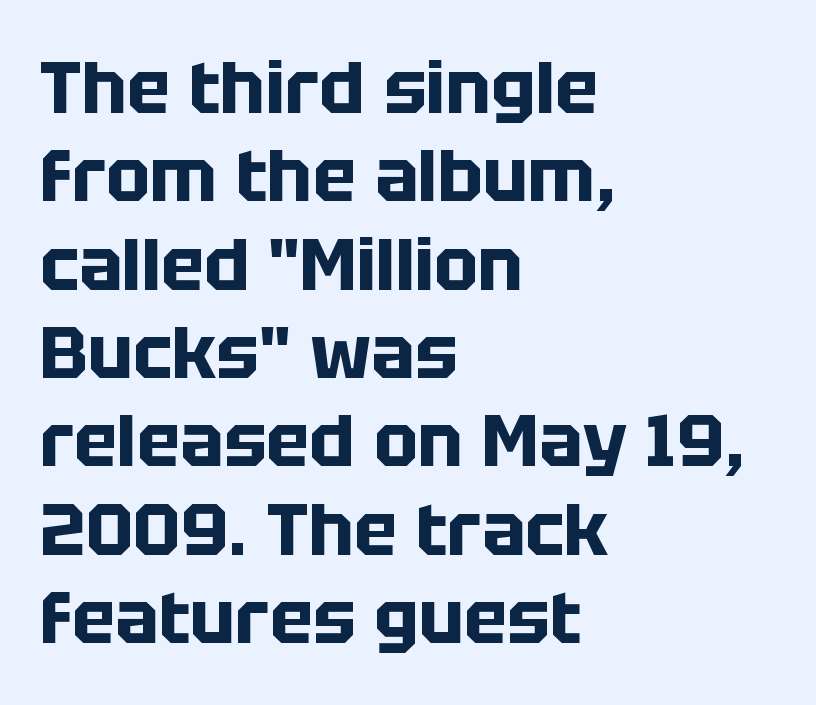
Serifs: no, the terminals of the letterforms are clean. Visually the block forms a straight wall on the left and a jagged coastline on the right. Compared with an ordinary text face, these strokes are far heavier — a full bold. Is the letter spacing exaggerated? No — it looks like the ordinary default. Italic? Not at all — the glyphs are vertical.
